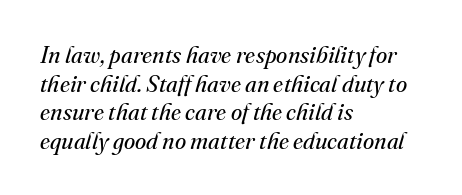
Q: Is the text bold? A: No.
Q: Is the text italic (slanted)? A: Yes, it leans right by about 16 degrees.
Q: Is the text underlined? A: No.
Q: How is the paragraph aligned? A: Left-aligned.
Q: Is the spacing between letters normal or unusually wide? A: Normal.
